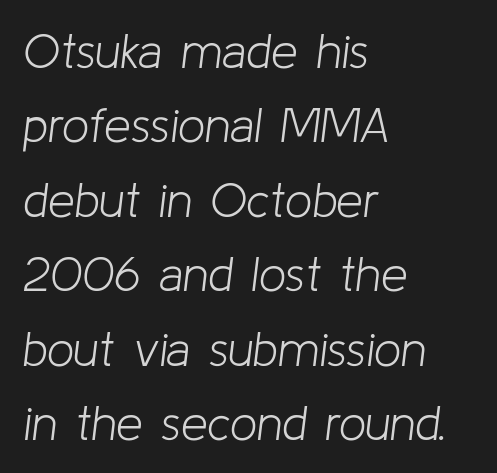
{"italic": "yes", "lean": "right", "slant_degrees": 8, "bold": "no", "weight": "light", "width": "normal", "stroke_contrast": "low", "x_height": "medium", "monospaced": "no", "underline": "no", "align": "left", "line_spacing": "normal", "line_spacing_ratio": 1.55, "letter_spacing": "normal", "letter_spacing_em": 0.0, "glyph_px": 48}
